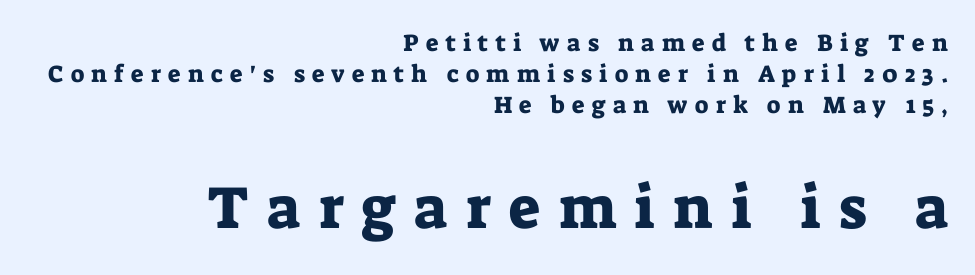
{"serif": "yes", "italic": "no", "width": "normal", "stroke_contrast": "low", "x_height": "medium", "monospaced": "no", "underline": "no", "align": "right", "line_spacing": "normal", "line_spacing_ratio": 1.29, "letter_spacing": "wide", "letter_spacing_em": 0.3, "larger_block": "second", "size_ratio": 2.5, "glyph_px": 60}
